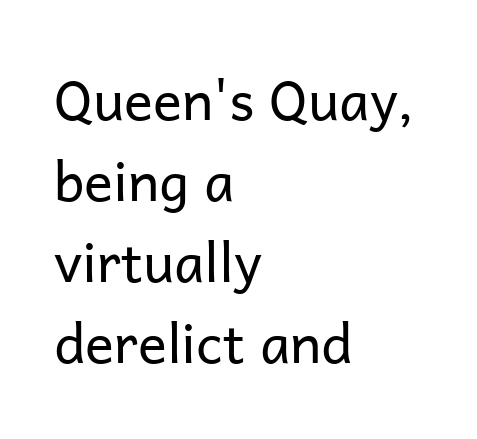
Are there feet on the stems? There aren't — it's a sans. The horizontal fit of the characters is conventional and even. The font sits on the lighter half of the weight spectrum, regular included. The strip under each line holds only bare page. Nope, not italic — everything's standing straight.
